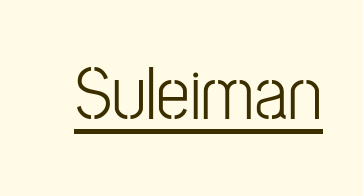
{"serif": "no", "italic": "no", "bold": "no", "weight": "light", "width": "condensed", "stroke_contrast": "low", "x_height": "medium", "monospaced": "no", "underline": "yes", "letter_spacing": "normal", "letter_spacing_em": 0.0, "glyph_px": 76}
